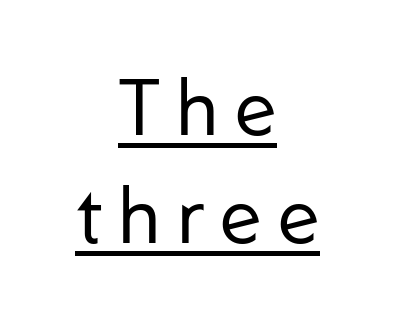
Weight: in the light-to-regular range. Look at the tracking — it's clearly loosened, letters drifting apart. Regarding leading, the lines here are spaced in the standard way. Students, observe the line beneath the letters — that is underlining.
